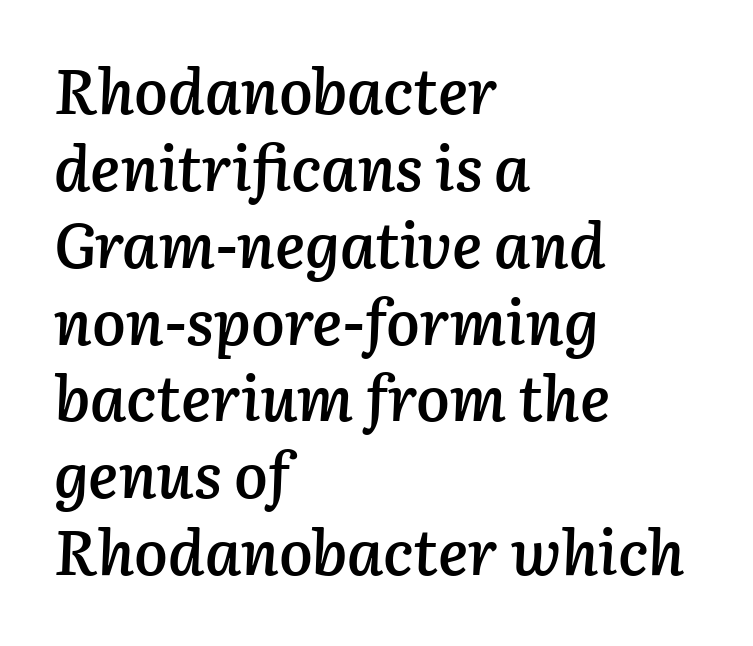
Q: Is the text bold? A: Semi-bold.
Q: Is the text italic (slanted)? A: Yes, it leans right by about 3 degrees.
Q: Is the text underlined? A: No.
Q: How is the paragraph aligned? A: Left-aligned.
Q: Is the spacing between letters normal or unusually wide? A: Normal.
Q: Width (condensed, normal, or wide)? A: Normal.
Q: Stroke contrast? A: Low.
Q: x-height? A: Medium.
Q: Monospaced? A: No.
